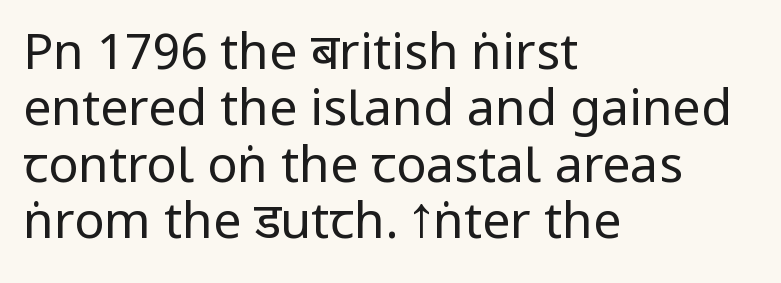
The image shows 50 px regular-weight, condensed sans-serif type, upright; set left-aligned, tight line spacing (1.13x), normal letter spacing, not underlined; low stroke contrast and a large x-height.
